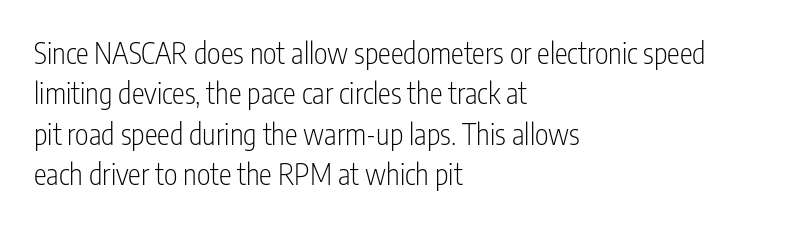
Q: Is the text bold? A: No.
Q: Is the text italic (slanted)? A: No, it is upright.
Q: Is the typeface a serif or a sans-serif typeface? A: Sans-serif.
Q: Is the text underlined? A: No.
Q: How is the paragraph aligned? A: Left-aligned.
Q: Is the spacing between letters normal or unusually wide? A: Normal.
Q: Is the spacing between lines tight, normal or loose? A: Normal.
Q: Width (condensed, normal, or wide)? A: Condensed.
Q: Stroke contrast? A: Low.
Q: x-height? A: Medium.
Q: Monospaced? A: No.
